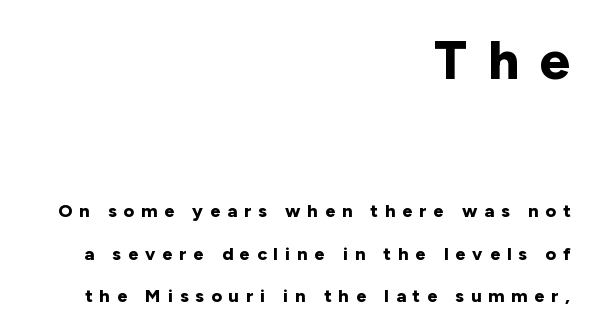
The image shows 54 px bold sans-serif type, upright; set right-aligned, loose line spacing (2.38x), unusually wide letter spacing (+0.39 em), not underlined; the first (top) block is 3.0x larger; low stroke contrast and a medium x-height.
